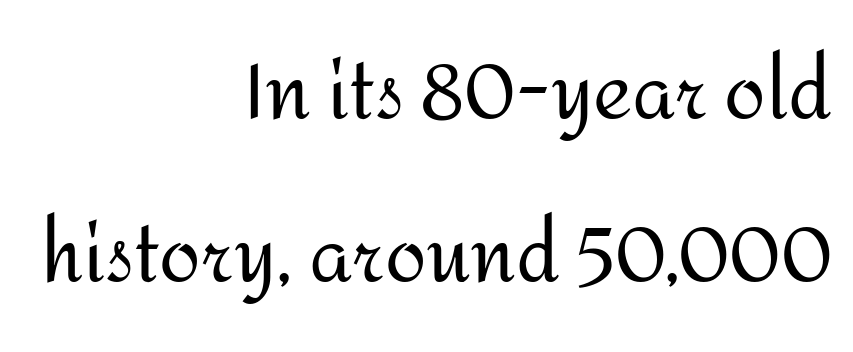
Q: Is the text bold? A: No.
Q: Is the text italic (slanted)? A: No, it is upright.
Q: Is the typeface a serif or a sans-serif typeface? A: Sans-serif.
Q: Is the text underlined? A: No.
Q: How is the paragraph aligned? A: Right-aligned.
Q: Is the spacing between letters normal or unusually wide? A: Normal.
Q: Is the spacing between lines tight, normal or loose? A: Loose.
Q: Width (condensed, normal, or wide)? A: Normal.
Q: Stroke contrast? A: Medium.
Q: x-height? A: Medium.
Q: Monospaced? A: No.
